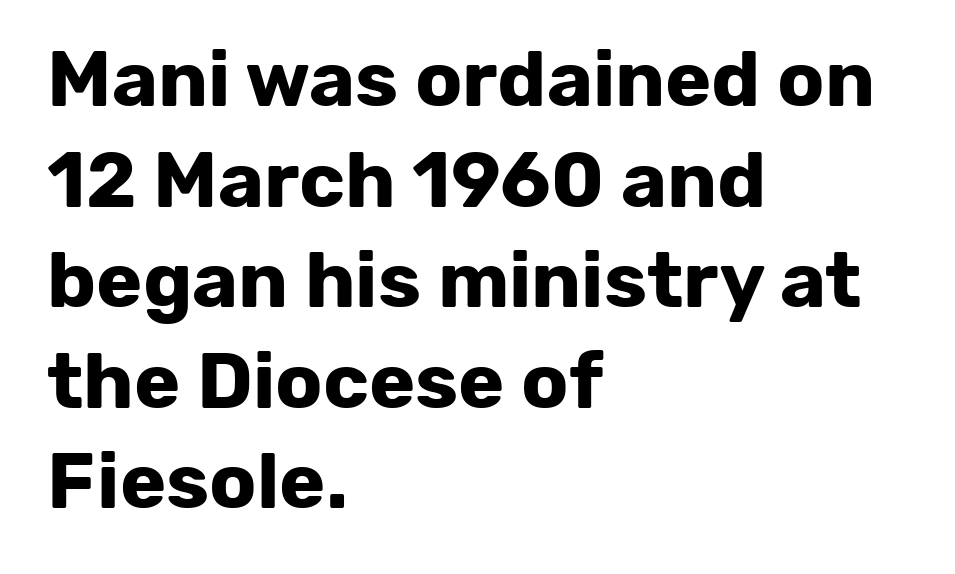
Posture: vertical. The setting favours the left margin, as ordinary paragraphs usually do. This rendering employs a face without finishing strokes, i.e., a sans-serif. Notice how thick the strokes are: this is what a full bold looks like.
